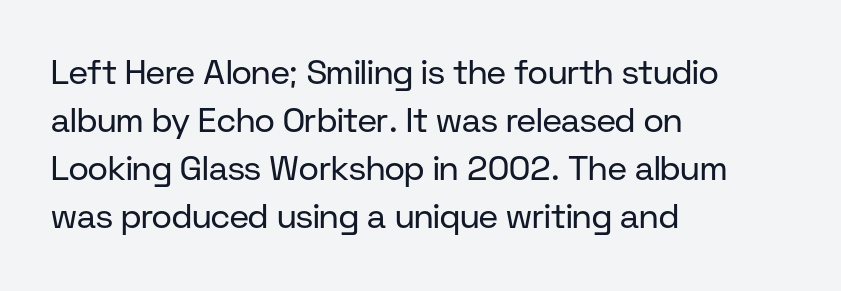
{"serif": "no", "italic": "no", "bold": "no", "weight": "regular", "width": "normal", "stroke_contrast": "low", "x_height": "medium", "monospaced": "no", "underline": "no", "align": "left", "line_spacing": "normal", "line_spacing_ratio": 1.41, "letter_spacing": "normal", "letter_spacing_em": 0.0, "glyph_px": 34}
